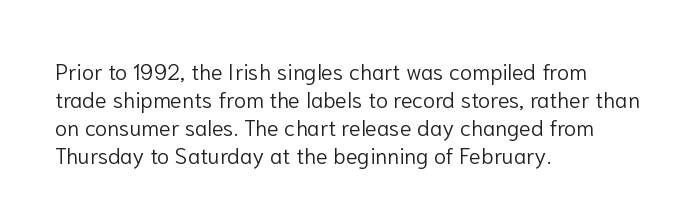
{"italic": "no", "bold": "no", "underline": "no", "align": "left", "line_spacing": "normal", "line_spacing_ratio": 1.27, "letter_spacing": "normal", "letter_spacing_em": 0.0, "glyph_px": 22}
